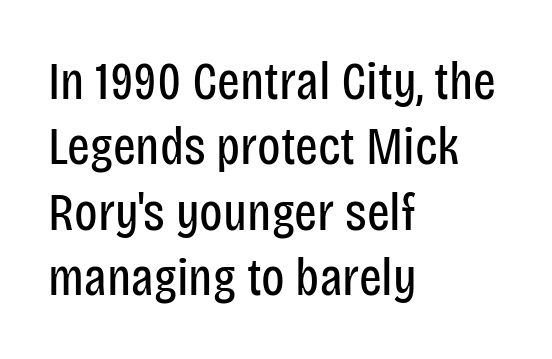
The image shows 54 px regular-weight, condensed sans-serif type, upright; set left-aligned, line spacing 1.21x, normal letter spacing, not underlined; low stroke contrast and a large x-height.
